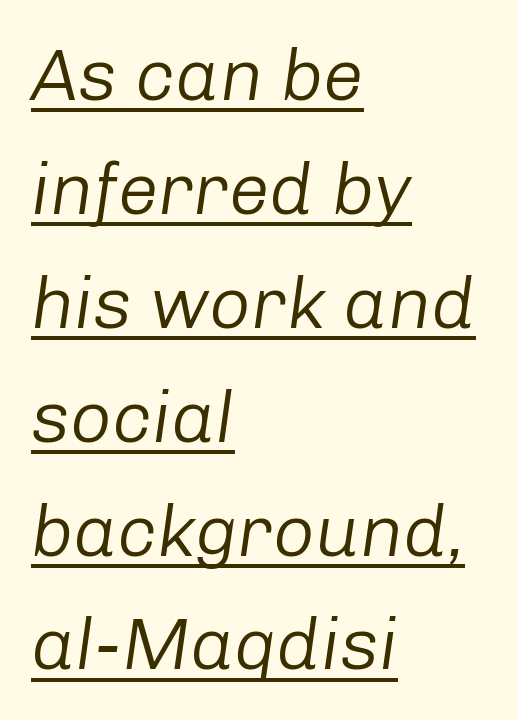
The image shows 73 px regular-weight type, italic (leaning right); set left-aligned, normal line spacing (1.56x), normal letter spacing, underlined; low stroke contrast and a medium x-height.
